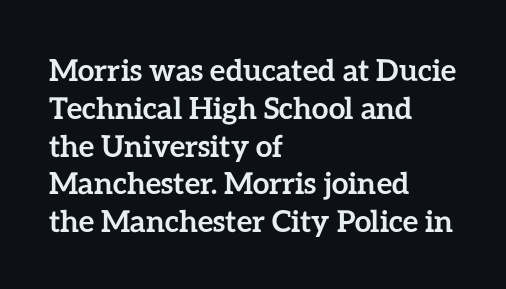
The image shows 30 px semibold type, upright; set left-aligned, normal line spacing (1.26x), normal letter spacing, not underlined; low stroke contrast and a medium x-height.
